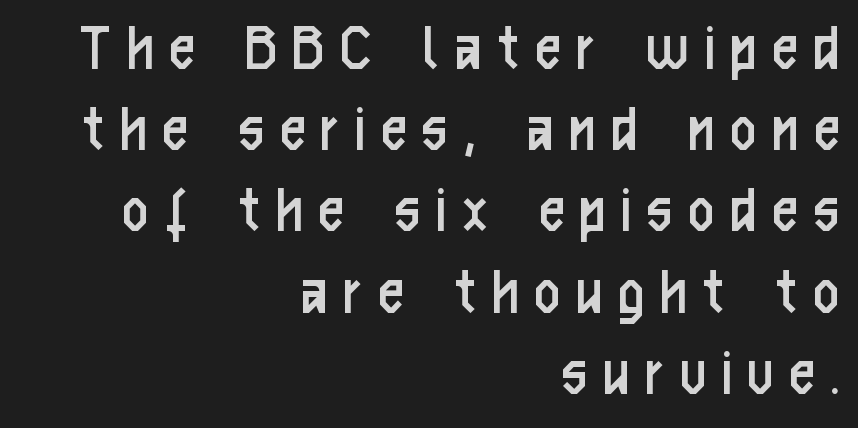
{"serif": "no", "italic": "no", "bold": "no", "weight": "regular", "width": "condensed", "stroke_contrast": "low", "x_height": "medium", "monospaced": "no", "underline": "no", "align": "right", "line_spacing_ratio": 1.16, "letter_spacing": "wide", "letter_spacing_em": 0.24, "glyph_px": 70}
